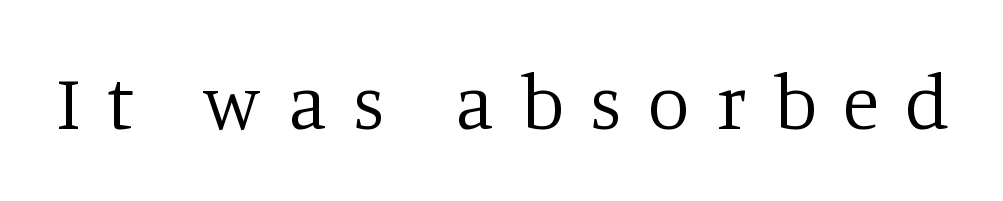
The image shows 77 px regular-weight serif type, upright; set unusually wide letter spacing (+0.34 em), not underlined; low stroke contrast and a large x-height.
